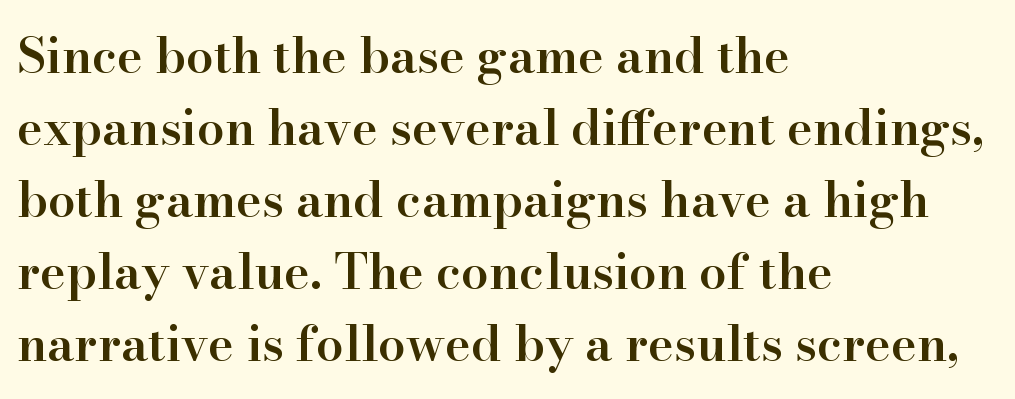
{"serif": "yes", "italic": "no", "bold": "semi", "weight": "semibold", "width": "normal", "stroke_contrast": "high", "x_height": "small", "monospaced": "no", "underline": "no", "align": "left", "line_spacing": "normal", "line_spacing_ratio": 1.47, "letter_spacing": "normal", "letter_spacing_em": 0.0, "glyph_px": 49}
